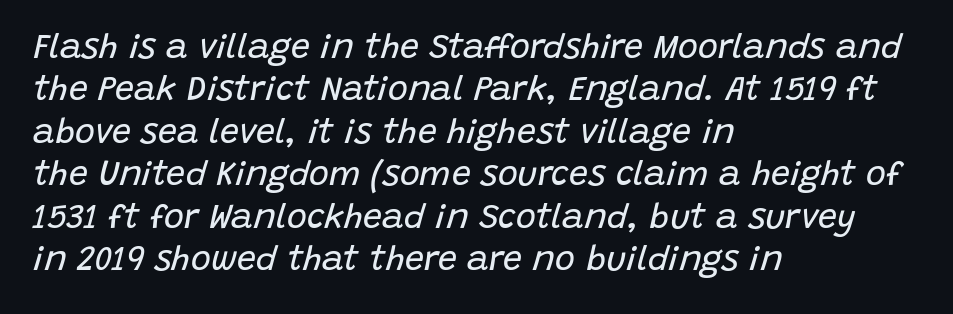
Q: Is the text bold? A: No.
Q: Is the text italic (slanted)? A: Yes, it leans right by about 15 degrees.
Q: Is the text underlined? A: No.
Q: How is the paragraph aligned? A: Left-aligned.
Q: Is the spacing between letters normal or unusually wide? A: Normal.
Q: Is the spacing between lines tight, normal or loose? A: Normal.
Q: Width (condensed, normal, or wide)? A: Normal.
Q: Stroke contrast? A: Low.
Q: x-height? A: Large.
Q: Monospaced? A: No.
